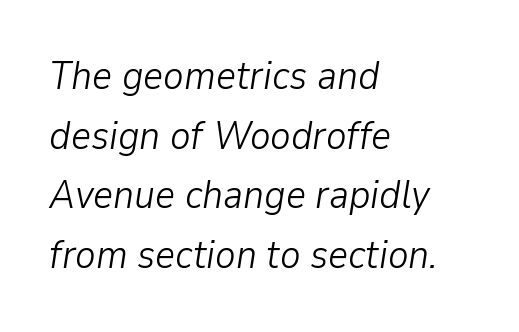
{"italic": "yes", "lean": "right", "slant_degrees": 9, "bold": "no", "weight": "light", "width": "normal", "stroke_contrast": "low", "x_height": "medium", "monospaced": "no", "underline": "no", "align": "left", "line_spacing": "normal", "line_spacing_ratio": 1.53, "letter_spacing": "normal", "letter_spacing_em": 0.0, "glyph_px": 39}
